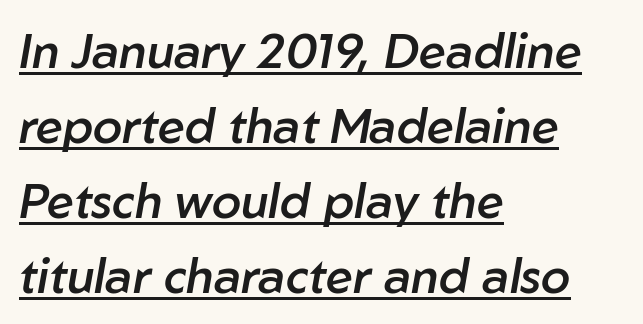
Q: Is the text bold? A: Semi-bold.
Q: Is the text italic (slanted)? A: Yes, it leans right by about 10 degrees.
Q: Is the text underlined? A: Yes.
Q: How is the paragraph aligned? A: Left-aligned.
Q: Is the spacing between letters normal or unusually wide? A: Normal.
Q: Is the spacing between lines tight, normal or loose? A: Normal.
Q: Width (condensed, normal, or wide)? A: Normal.
Q: Stroke contrast? A: Low.
Q: x-height? A: Medium.
Q: Monospaced? A: No.
